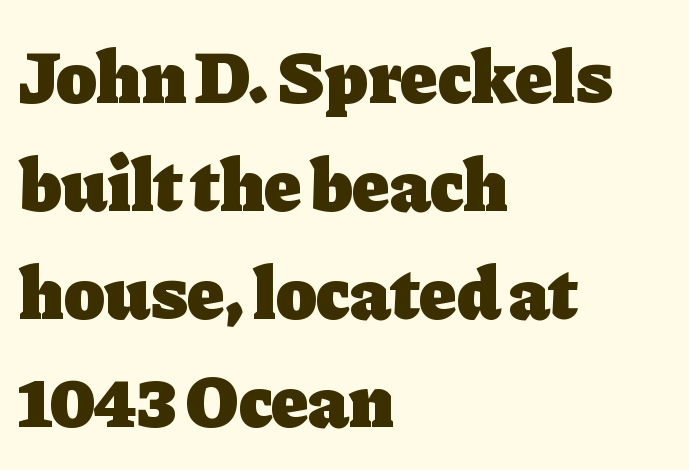
Q: Is the text bold? A: Yes.
Q: Is the text italic (slanted)? A: No, it is upright.
Q: Is the typeface a serif or a sans-serif typeface? A: Serif.
Q: Is the text underlined? A: No.
Q: How is the paragraph aligned? A: Left-aligned.
Q: Is the spacing between letters normal or unusually wide? A: Normal.
Q: Is the spacing between lines tight, normal or loose? A: Normal.
Q: Width (condensed, normal, or wide)? A: Normal.
Q: Stroke contrast? A: Low.
Q: x-height? A: Medium.
Q: Monospaced? A: No.
